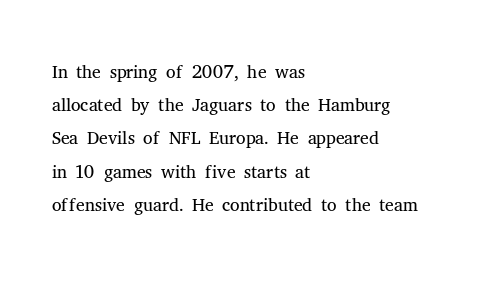
The zone under the glyphs is completely vacant. The passage is arranged the way most books set body copy — flush left. The type sits square on the baseline with zero lean. Weight: in the light-to-regular range. In terms of letterspacing, this is plain default setting.
